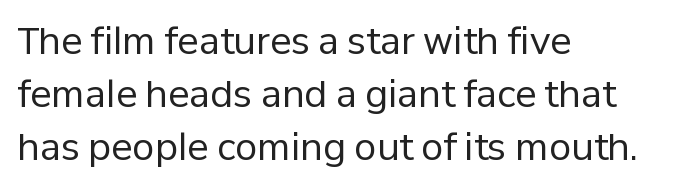
{"serif": "no", "italic": "no", "bold": "no", "weight": "regular", "width": "normal", "stroke_contrast": "low", "x_height": "medium", "monospaced": "no", "underline": "no", "align": "left", "line_spacing": "normal", "line_spacing_ratio": 1.47, "letter_spacing": "normal", "letter_spacing_em": 0.0, "glyph_px": 36}
